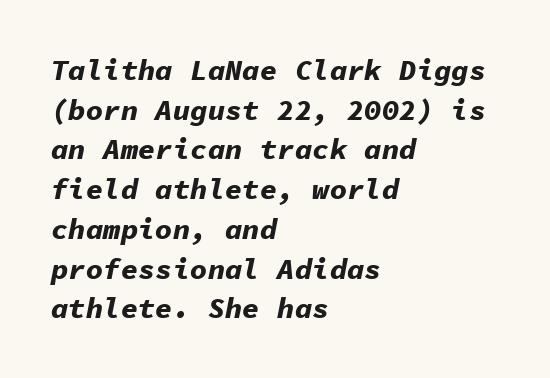
Q: Is the text bold? A: Yes.
Q: Is the text italic (slanted)? A: Yes, it leans right by about 11 degrees.
Q: Is the text underlined? A: No.
Q: How is the paragraph aligned? A: Left-aligned.
Q: Is the spacing between letters normal or unusually wide? A: Normal.
Q: Is the spacing between lines tight, normal or loose? A: Normal.
Q: Width (condensed, normal, or wide)? A: Normal.
Q: Stroke contrast? A: Low.
Q: x-height? A: Medium.
Q: Monospaced? A: Yes.
